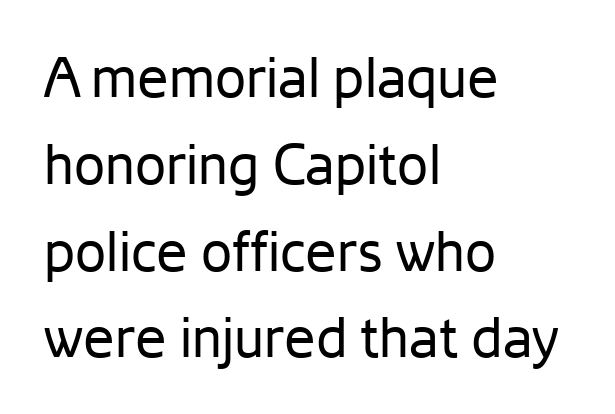
The image shows 56 px regular-weight sans-serif type, upright; set left-aligned, normal line spacing (1.55x), normal letter spacing, not underlined; low stroke contrast and a medium x-height.
